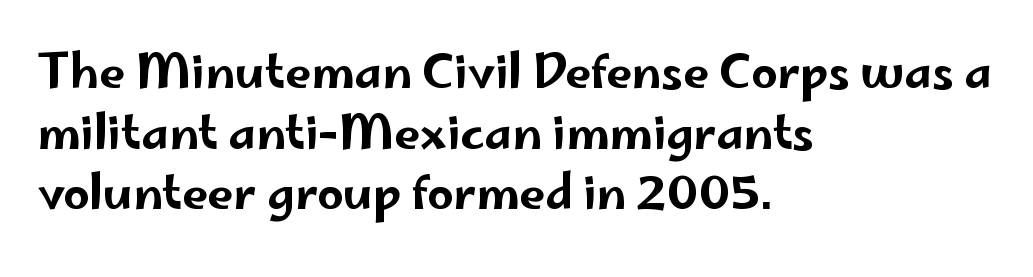
The image shows 46 px wide sans-serif type, upright; set left-aligned, normal line spacing (1.32x), normal letter spacing, not underlined; low stroke contrast and a small x-height.
